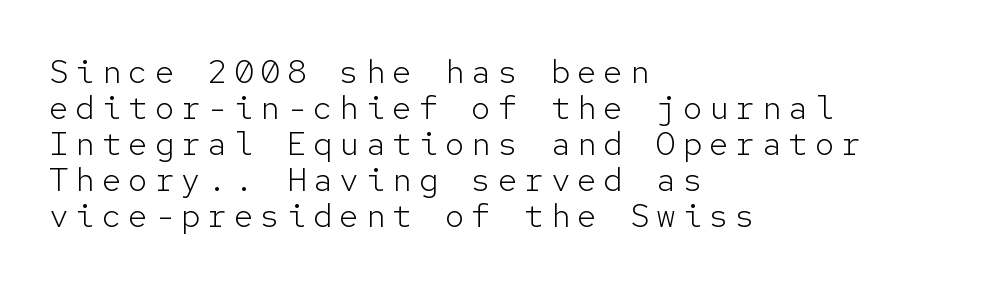
{"serif": "no", "italic": "no", "bold": "no", "weight": "light", "width": "normal", "stroke_contrast": "low", "x_height": "medium", "monospaced": "yes", "underline": "no", "align": "left", "line_spacing": "tight", "line_spacing_ratio": 1.09, "letter_spacing": "wide", "letter_spacing_em": 0.2, "glyph_px": 33}
